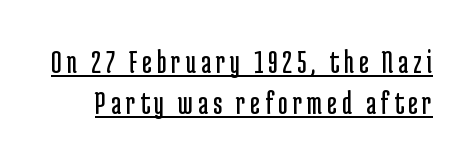
Q: Is the text bold? A: No.
Q: Is the text italic (slanted)? A: No, it is upright.
Q: Is the typeface a serif or a sans-serif typeface? A: Sans-serif.
Q: Is the text underlined? A: Yes.
Q: Width (condensed, normal, or wide)? A: Condensed.
Q: Stroke contrast? A: Low.
Q: x-height? A: Medium.
Q: Monospaced? A: No.
